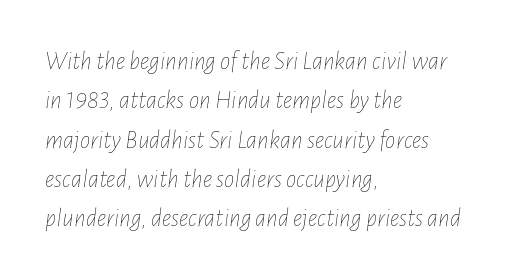
The image shows 26 px text type, italic (leaning right); set left-aligned, normal line spacing (1.51x), normal letter spacing, not underlined.
